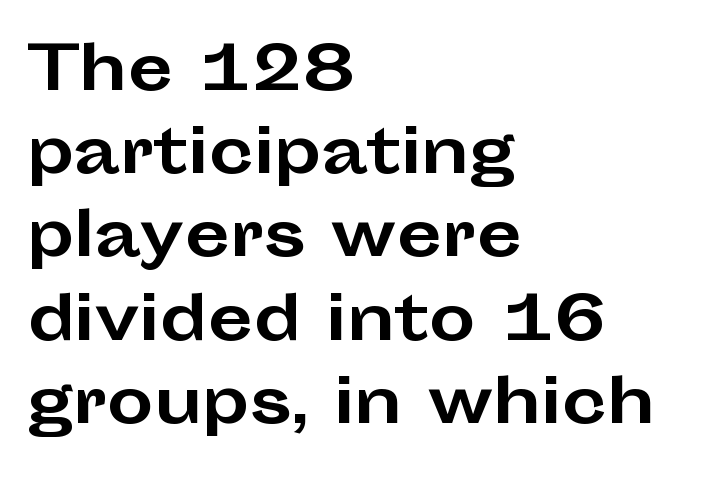
Each row of text sits above clean, open space. Line spacing here is normal. The designer went with a sans here, leaving each stem footless. Weight: bold.
